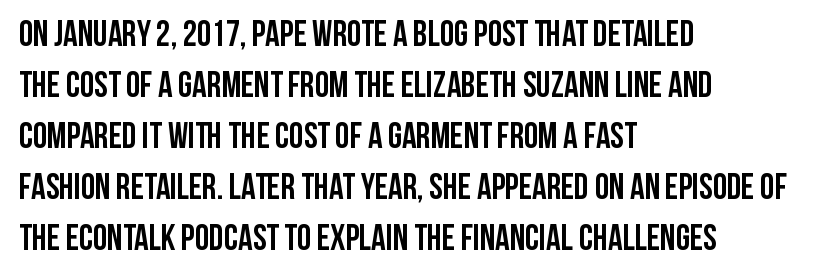
{"serif": "no", "italic": "no", "bold": "yes", "weight": "semibold", "width": "condensed", "stroke_contrast": "low", "x_height": "large", "monospaced": "no", "underline": "no", "align": "left", "line_spacing": "normal", "line_spacing_ratio": 1.42, "letter_spacing": "normal", "letter_spacing_em": 0.0, "glyph_px": 36}
